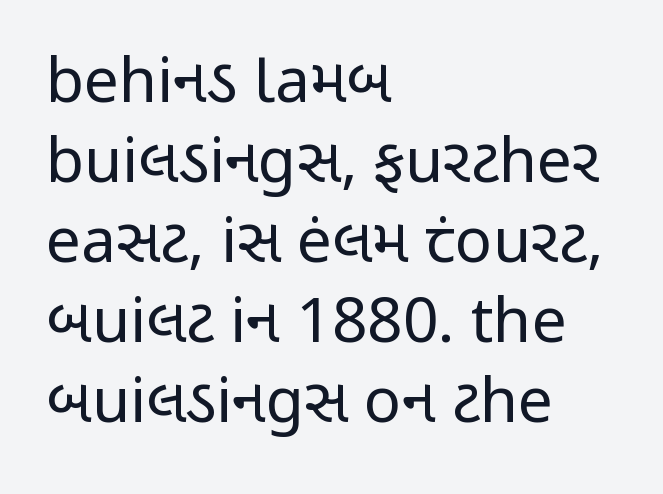
Is this a sans? Yes — the strokes have no serifs. You could not count columns in this text — the font is proportionally spaced. Compared with a centered layout, this one pins lines to the left instead. No word sits above an underline.
